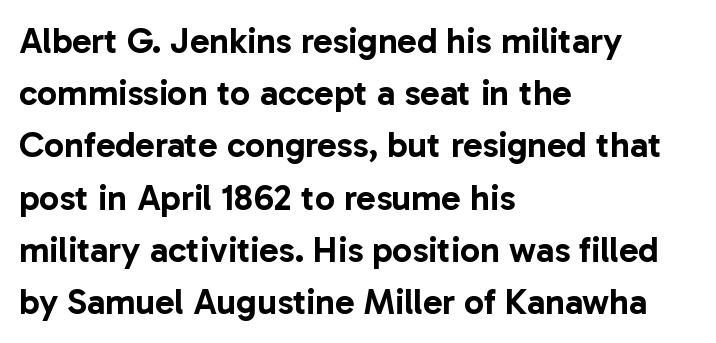
{"serif": "no", "italic": "no", "width": "normal", "stroke_contrast": "low", "x_height": "medium", "monospaced": "no", "underline": "no", "align": "left", "line_spacing": "normal", "line_spacing_ratio": 1.45, "letter_spacing": "normal", "letter_spacing_em": 0.0, "glyph_px": 36}
